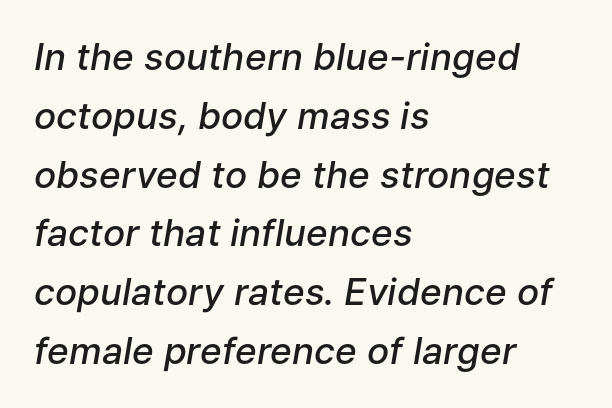
{"italic": "yes", "lean": "right", "slant_degrees": 9, "bold": "semi", "weight": "semibold", "width": "normal", "stroke_contrast": "low", "x_height": "medium", "monospaced": "no", "underline": "no", "align": "left", "line_spacing": "normal", "line_spacing_ratio": 1.59, "letter_spacing": "normal", "letter_spacing_em": 0.0, "glyph_px": 37}
